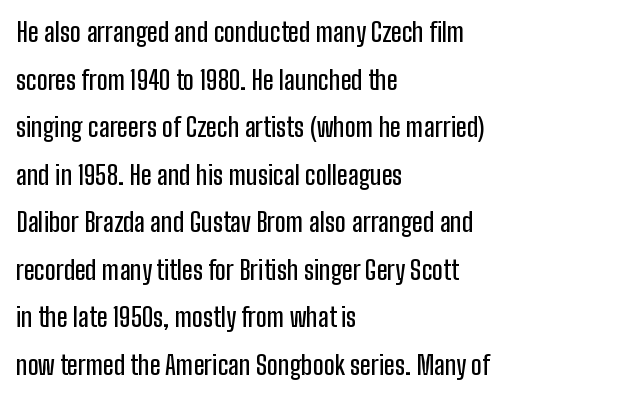
Q: Is the text italic (slanted)? A: No, it is upright.
Q: Is the text underlined? A: No.
Q: How is the paragraph aligned? A: Left-aligned.
Q: Is the spacing between letters normal or unusually wide? A: Normal.
